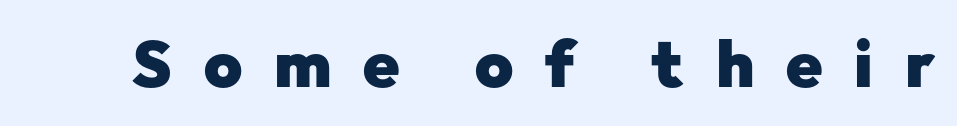
The image shows 65 px heavy sans-serif type, upright; set unusually wide letter spacing (+0.49 em), not underlined; low stroke contrast and a medium x-height.
